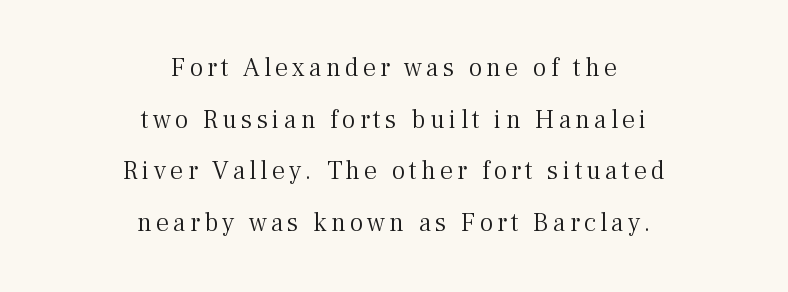
Rendered with straight, roman letterforms. No letter is thick-stroked: the sample isn't bold. This rendering features lettering with no underline. Line starts and ends both wander, symmetrically. Whoever set this chose breathing room over compactness in the vertical rhythm.
